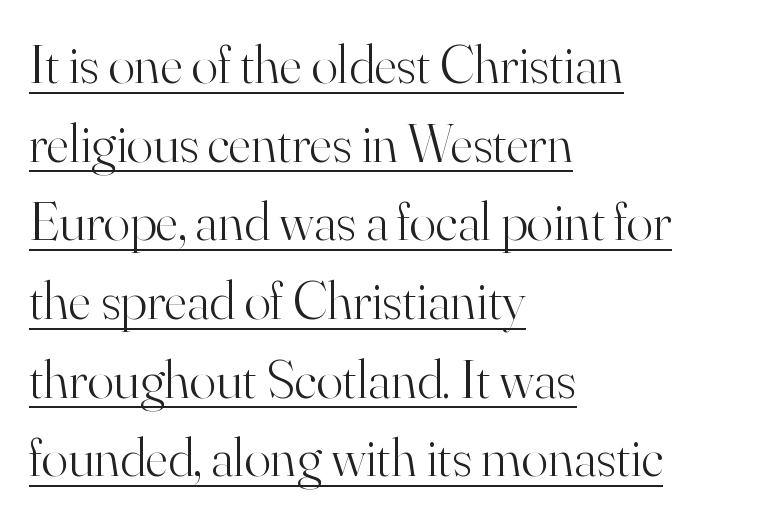
Students, note that the glyphs here touch the page at normal intervals. These lines sit exactly where default settings would place them. Here the designer chose a conventional face with non-uniform glyph widths. Visually the block forms a straight wall on the left and a jagged coastline on the right.
